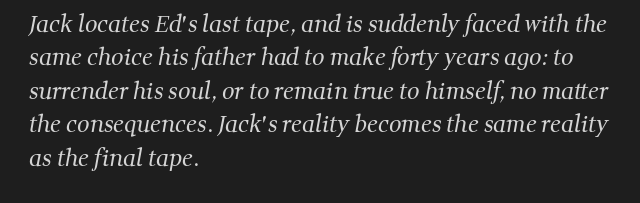
The image shows 22 px text type; set left-aligned, normal line spacing (1.52x), normal letter spacing, not underlined.
